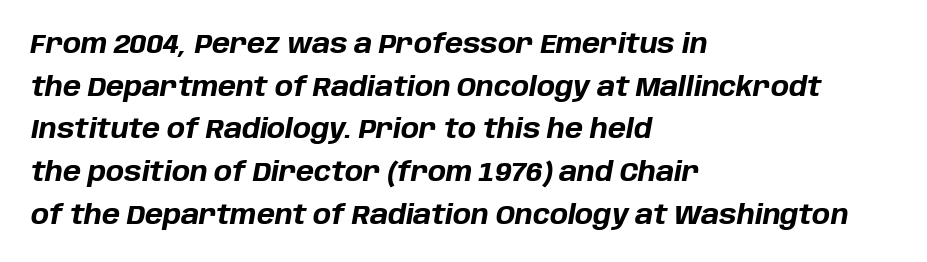
Q: Is the text bold? A: Yes.
Q: Is the text italic (slanted)? A: Yes, it leans right by about 10 degrees.
Q: Is the text underlined? A: No.
Q: How is the paragraph aligned? A: Left-aligned.
Q: Is the spacing between letters normal or unusually wide? A: Normal.
Q: Is the spacing between lines tight, normal or loose? A: Normal.
